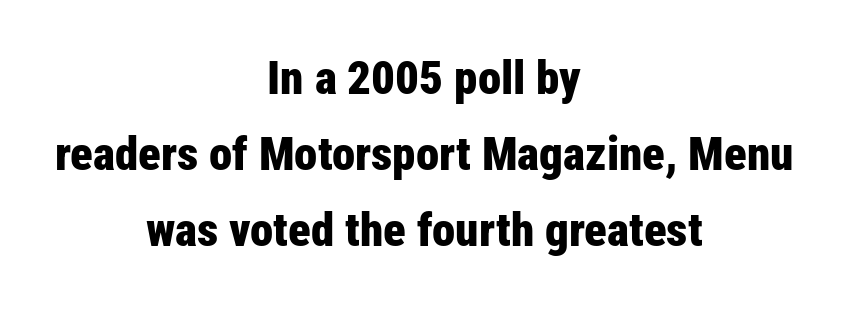
The image shows 47 px bold, condensed sans-serif type, upright; set centered, normal line spacing (1.62x), normal letter spacing, not underlined; low stroke contrast and a medium x-height.
